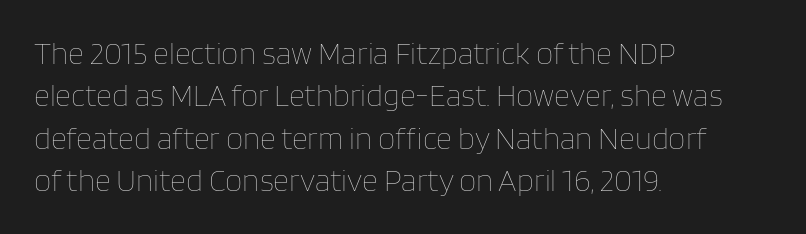
{"italic": "no", "bold": "no", "weight": "thin", "width": "normal", "stroke_contrast": "low", "x_height": "large", "monospaced": "no", "underline": "no", "align": "left", "line_spacing": "normal", "line_spacing_ratio": 1.37, "letter_spacing": "normal", "letter_spacing_em": 0.0, "glyph_px": 31}
